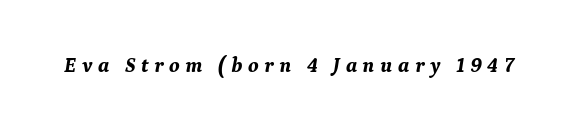
Q: Is the text bold? A: Yes.
Q: Is the text italic (slanted)? A: Yes, it leans right by about 9 degrees.
Q: Is the text underlined? A: No.
Q: Is the spacing between letters normal or unusually wide? A: Unusually wide.
